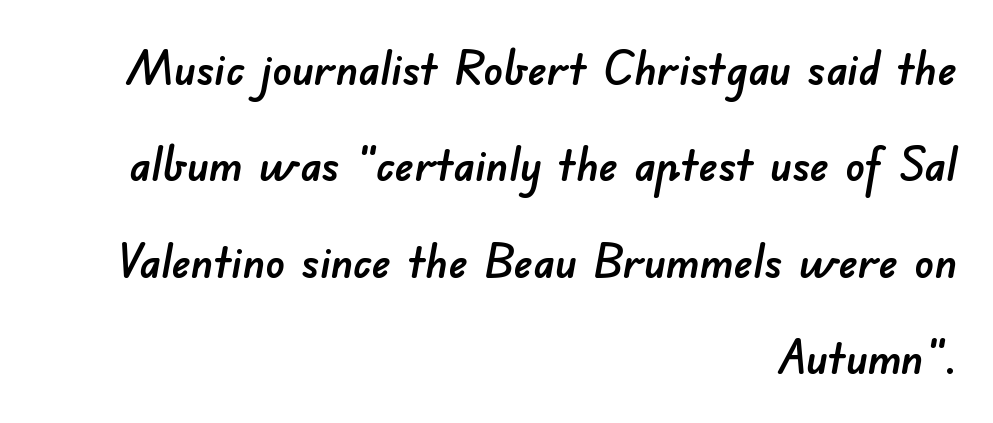
The image shows 48 px sans-serif type; set right-aligned, loose line spacing (2.01x), normal letter spacing, not underlined; low stroke contrast and a small x-height.
